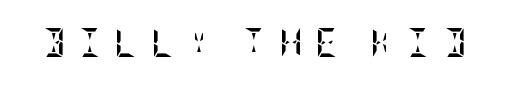
{"italic": "no", "bold": "yes", "weight": "semibold", "width": "condensed", "stroke_contrast": "low", "x_height": "large", "underline": "no", "letter_spacing": "wide", "letter_spacing_em": 0.44, "glyph_px": 29}
